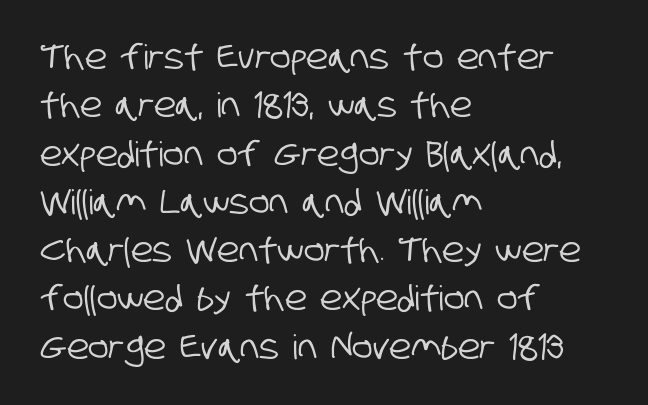
Default kerning and tracking; the words read as compact shapes. Underline: absent. Reading down the column, the eye jumps a familiar distance to each next line. Each letter's strokes conclude bluntly, with no projecting serifs.
